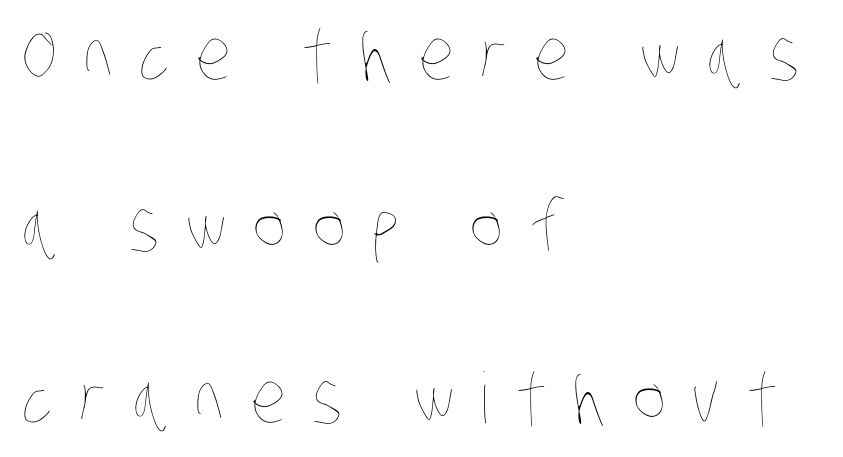
{"bold": "no", "weight": "thin", "width": "condensed", "stroke_contrast": "low", "x_height": "large", "monospaced": "no", "underline": "no", "align": "left", "line_spacing": "loose", "line_spacing_ratio": 2.45, "letter_spacing": "wide", "letter_spacing_em": 0.38, "glyph_px": 70}
